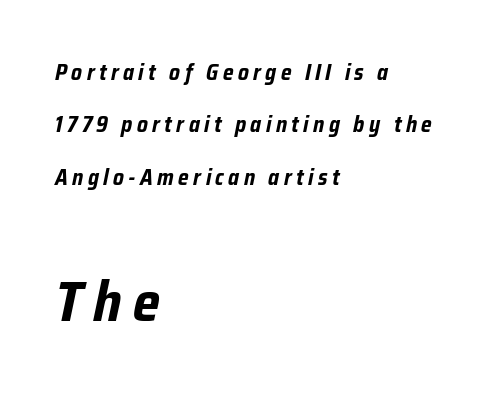
Q: Is the text bold? A: Yes.
Q: Is the text italic (slanted)? A: Yes, it leans right by about 12 degrees.
Q: Is the text underlined? A: No.
Q: How is the paragraph aligned? A: Left-aligned.
Q: Is the spacing between letters normal or unusually wide? A: Unusually wide.
Q: Is the spacing between lines tight, normal or loose? A: Loose.
Q: Which block of text is set in a larger size, the first (top) or the second (bottom)? A: The second (bottom) one.
Q: Width (condensed, normal, or wide)? A: Condensed.
Q: Stroke contrast? A: Low.
Q: x-height? A: Medium.
Q: Monospaced? A: No.
